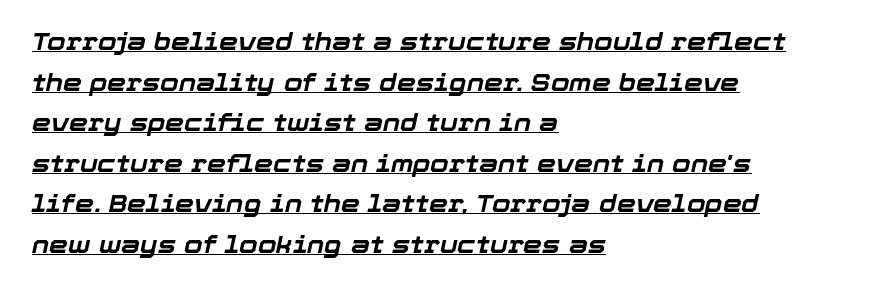
Q: Is the text bold? A: Yes.
Q: Is the text italic (slanted)? A: Yes, it leans right by about 12 degrees.
Q: Is the text underlined? A: Yes.
Q: How is the paragraph aligned? A: Left-aligned.
Q: Is the spacing between letters normal or unusually wide? A: Normal.
Q: Is the spacing between lines tight, normal or loose? A: Normal.
